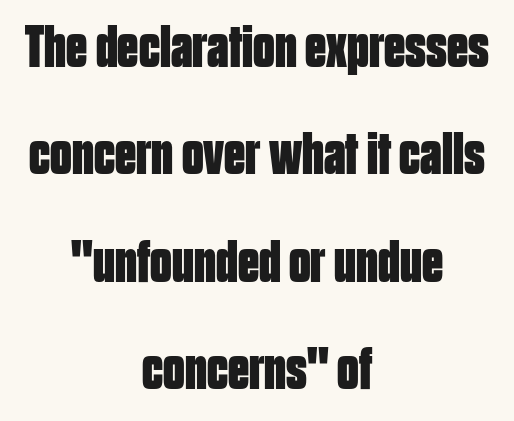
Q: Is the text bold? A: Yes.
Q: Is the text italic (slanted)? A: No, it is upright.
Q: Is the typeface a serif or a sans-serif typeface? A: Sans-serif.
Q: Is the text underlined? A: No.
Q: How is the paragraph aligned? A: Centered.
Q: Is the spacing between letters normal or unusually wide? A: Normal.
Q: Width (condensed, normal, or wide)? A: Condensed.
Q: Stroke contrast? A: Low.
Q: x-height? A: Large.
Q: Monospaced? A: No.
